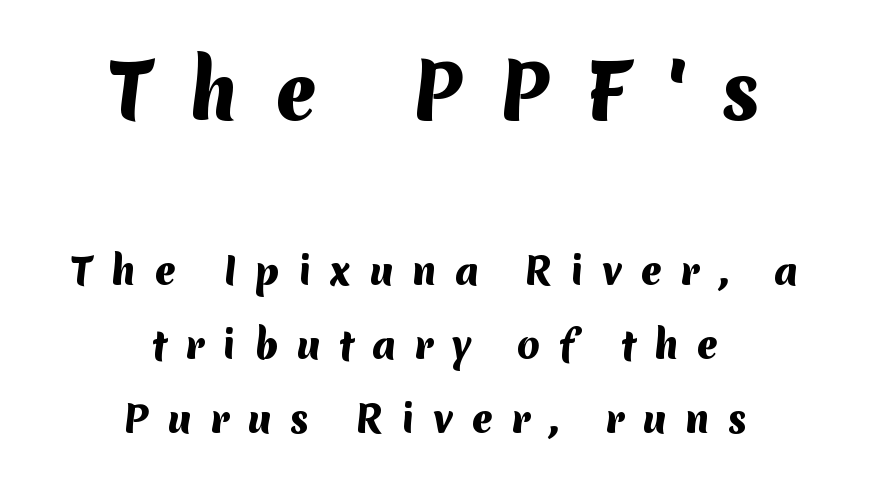
These lines stack symmetrically, like a column narrowing and widening about its center. Size hierarchy here favors the leading block over the trailing one. The strip under each line holds only bare page. Nothing sits at the stroke ends, so this counts as sans-serif.
